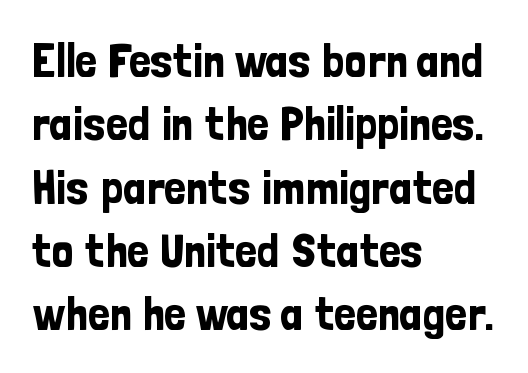
Q: Is the text italic (slanted)? A: No, it is upright.
Q: Is the typeface a serif or a sans-serif typeface? A: Sans-serif.
Q: Is the text underlined? A: No.
Q: How is the paragraph aligned? A: Left-aligned.
Q: Is the spacing between letters normal or unusually wide? A: Normal.
Q: Is the spacing between lines tight, normal or loose? A: Normal.
Q: Width (condensed, normal, or wide)? A: Condensed.
Q: Stroke contrast? A: Low.
Q: x-height? A: Medium.
Q: Monospaced? A: No.
